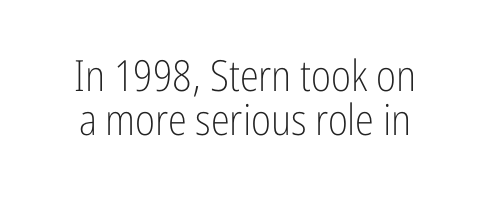
Q: Is the text bold? A: No.
Q: Is the text italic (slanted)? A: No, it is upright.
Q: Is the typeface a serif or a sans-serif typeface? A: Sans-serif.
Q: Is the text underlined? A: No.
Q: Is the spacing between letters normal or unusually wide? A: Normal.
Q: Is the spacing between lines tight, normal or loose? A: Tight.
Q: Width (condensed, normal, or wide)? A: Condensed.
Q: Stroke contrast? A: Low.
Q: x-height? A: Medium.
Q: Monospaced? A: No.
